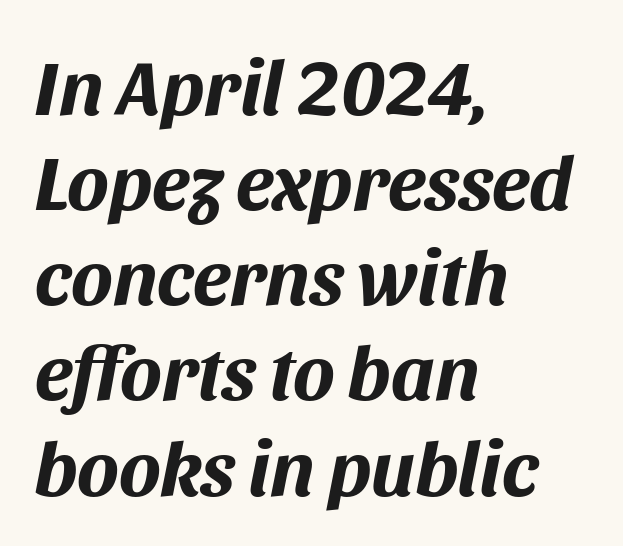
{"italic": "yes", "lean": "right", "slant_degrees": 11, "bold": "yes", "weight": "bold", "width": "normal", "stroke_contrast": "medium", "x_height": "large", "monospaced": "no", "underline": "no", "align": "left", "line_spacing_ratio": 1.22, "letter_spacing": "normal", "letter_spacing_em": 0.0, "glyph_px": 78}
